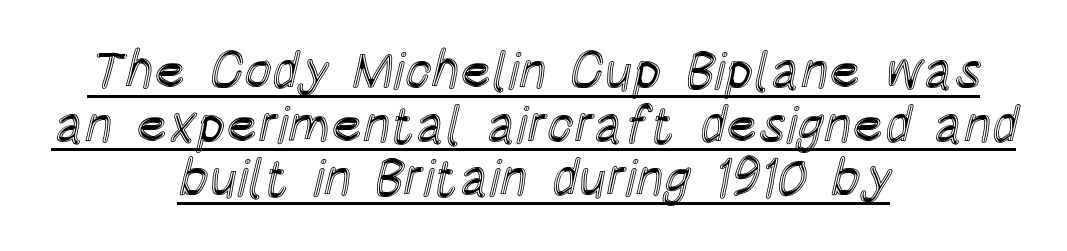
The image shows 52 px condensed type; set centered, tight line spacing (1.03x), normal letter spacing, underlined; a large x-height.
